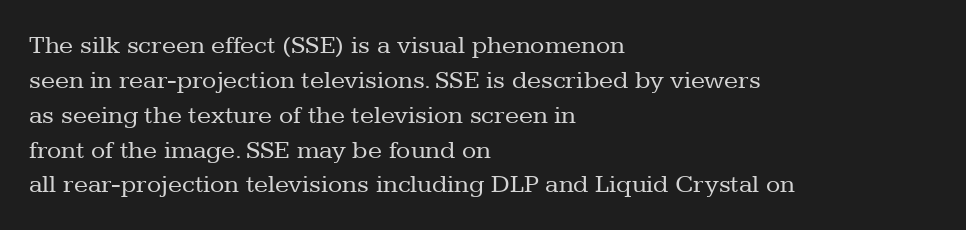
The strip under each line holds only bare page. Short note: letters normally spaced. The axis of the letterforms is exactly vertical. Line spacing here is normal. The rendering anchors every line to the left-hand side.
